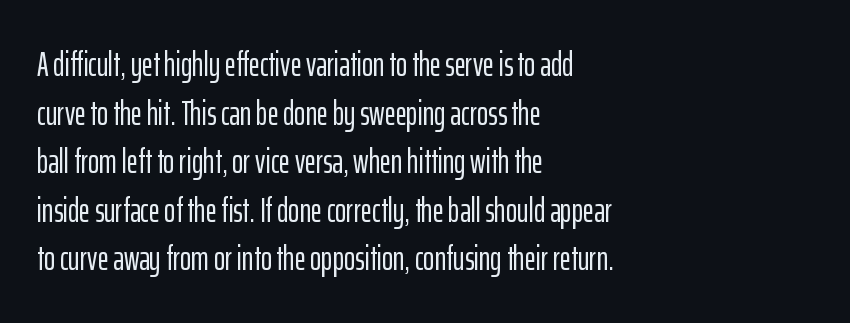
A clean baseline with only descenders dipping below it. There is no visible air inserted between adjacent glyphs. Horizontal alignment here is leftward, the default for most running prose. Proportional: the letters do not fall into vertical columns.
